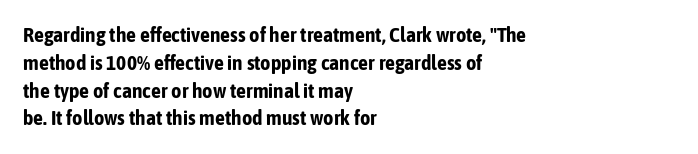
{"italic": "no", "bold": "yes", "underline": "no", "align": "left", "line_spacing": "normal", "line_spacing_ratio": 1.39, "letter_spacing": "normal", "letter_spacing_em": 0.0, "glyph_px": 20}
